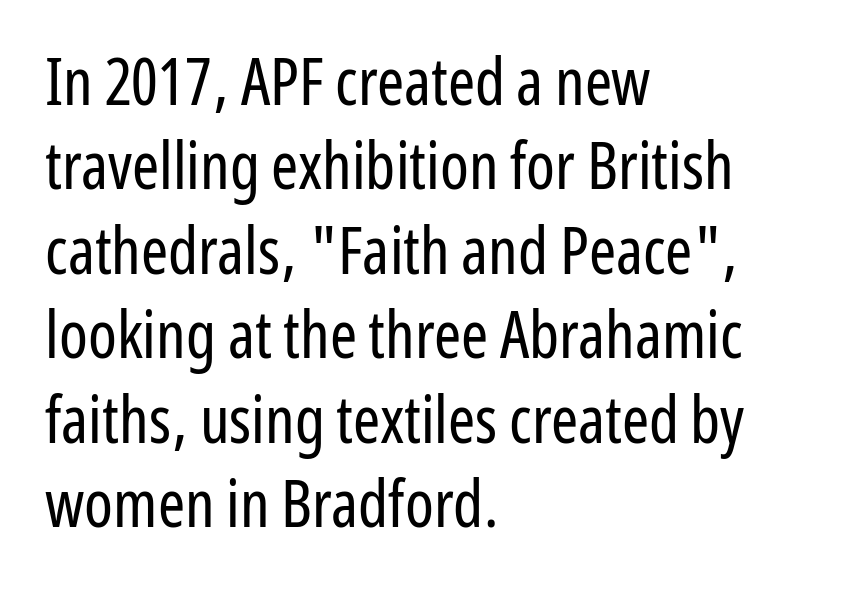
The space beneath each line is pristine and unruled. Ink coverage per letter is moderate at most. The rendering uses natural spacing where letterforms have individual widths. Evenly set lines give the paragraph a standard silhouette. A typesetter would call this zero additional tracking.
